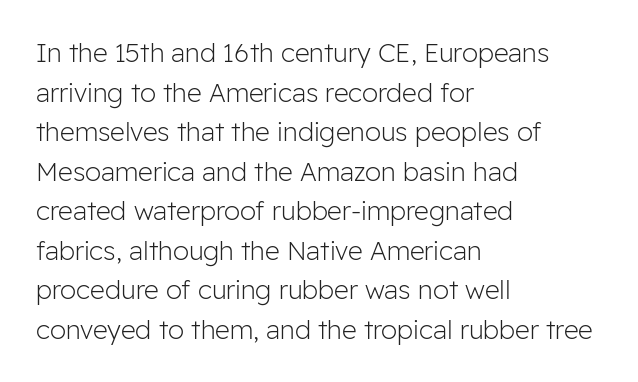
The block of text has a typical density, with ordinary space between rows. The line texture is even and compact thanks to regular tracking. Nothing heavy about these letters — not bold at all. Which margin do the lines hug? The left one — the right edge is uneven.
